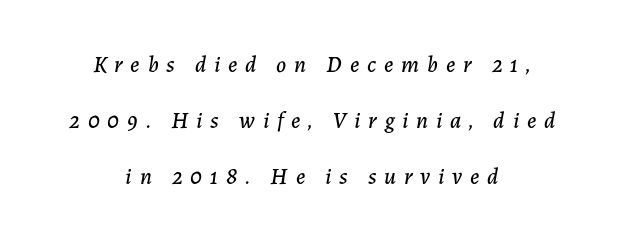
Between one letter and the next there's a generous, obvious gap. This sample is center-justified, so both line endings float freely. Honestly, there is no underline to notice here at all. It's the slanting kind of type.
